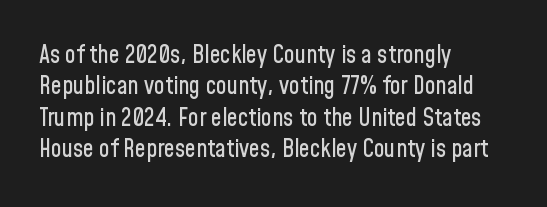
Here the glyphs are tracked normally, forming tight word shapes. Type without underlining. A roman cut, with each character standing at attention. A classic flush-left, rag-right setting is used for this passage.
